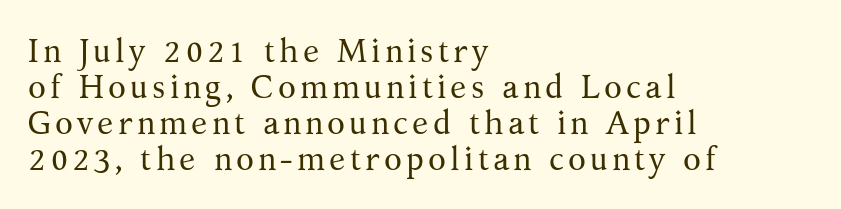
{"serif": "yes", "italic": "no", "bold": "no", "weight": "regular", "width": "normal", "stroke_contrast": "medium", "x_height": "medium", "monospaced": "no", "underline": "no", "align": "left", "line_spacing": "tight", "line_spacing_ratio": 1.09, "glyph_px": 33}
